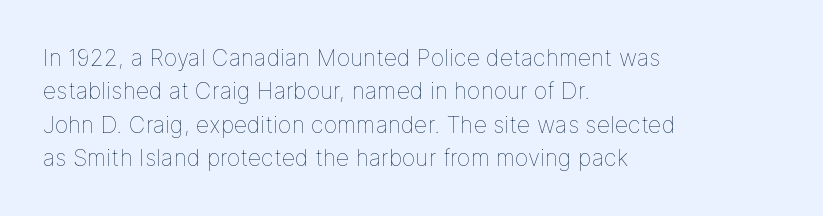
{"italic": "no", "bold": "no", "underline": "no", "align": "left", "line_spacing": "normal", "line_spacing_ratio": 1.45, "letter_spacing": "normal", "letter_spacing_em": 0.0, "glyph_px": 23}
